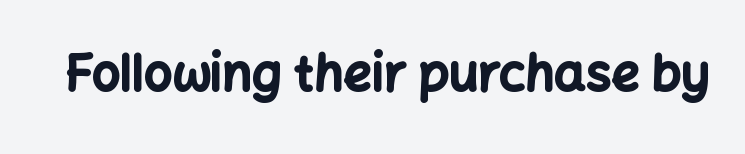
{"serif": "no", "italic": "no", "bold": "yes", "weight": "bold", "width": "normal", "stroke_contrast": "low", "x_height": "medium", "monospaced": "no", "underline": "no", "letter_spacing": "normal", "letter_spacing_em": 0.0, "glyph_px": 50}
